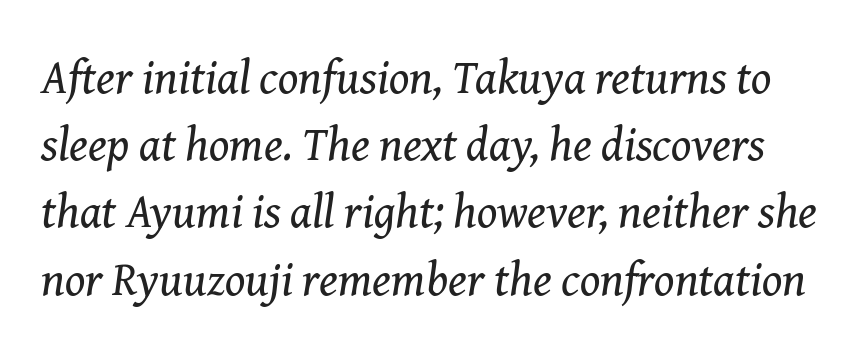
Q: Is the text bold? A: No.
Q: Is the text italic (slanted)? A: Yes, it leans right by about 8 degrees.
Q: Is the typeface a serif or a sans-serif typeface? A: Serif.
Q: Is the text underlined? A: No.
Q: Is the spacing between letters normal or unusually wide? A: Normal.
Q: Is the spacing between lines tight, normal or loose? A: Normal.
Q: Width (condensed, normal, or wide)? A: Normal.
Q: Stroke contrast? A: Medium.
Q: x-height? A: Medium.
Q: Monospaced? A: No.
